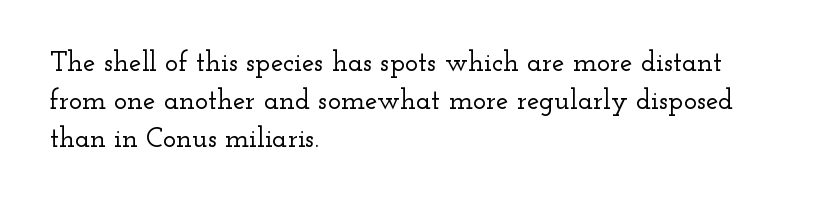
No italicization has been applied; the sample stays upright. Looks like regular typesetting: each glyph gets only the width it needs. Look at the tracking — it's just the regular setting, nothing added. In terms of letterform style, serifs are clearly present. One-word summary of the alignment: left.
